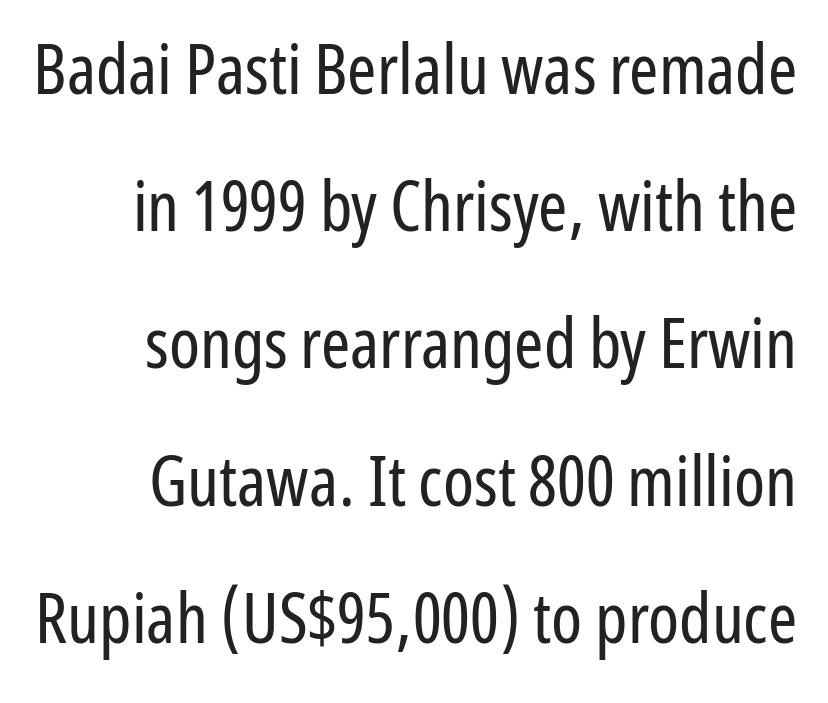
The image shows 70 px regular-weight, condensed sans-serif type, upright; set loose line spacing (1.96x), normal letter spacing, not underlined; low stroke contrast and a medium x-height.
